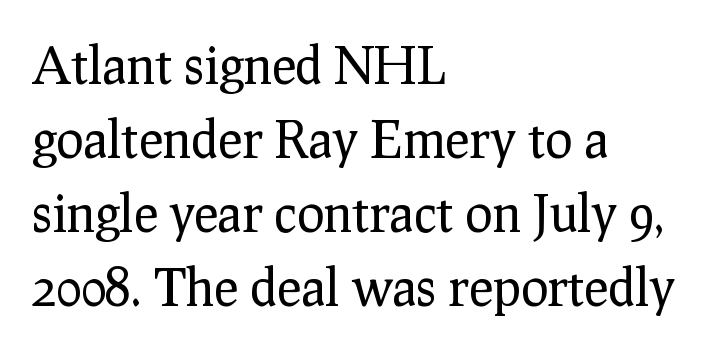
The glyphs in this specimen are seriffed. Weight: in the light-to-regular range. Does the lettering tilt? It doesn't — this is upright. Note the varied advance widths — an 'i' is clearly narrower than an 'm'. Students, note that the glyphs here touch the page at normal intervals. Casual observation: everything's shoved over to the left.
